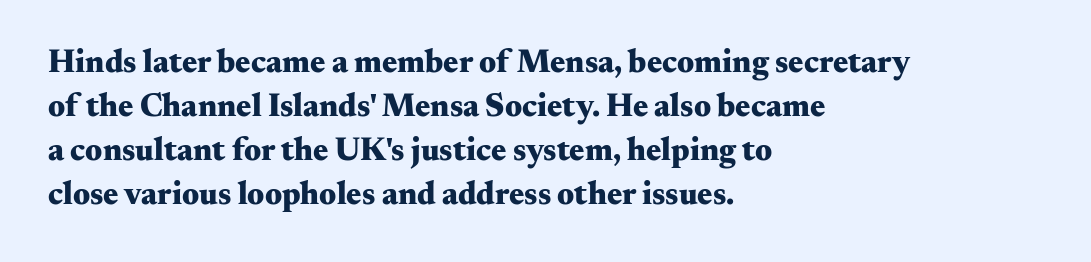
Q: Is the text bold? A: Yes.
Q: Is the text italic (slanted)? A: No, it is upright.
Q: Is the typeface a serif or a sans-serif typeface? A: Serif.
Q: Is the text underlined? A: No.
Q: How is the paragraph aligned? A: Left-aligned.
Q: Is the spacing between letters normal or unusually wide? A: Normal.
Q: Is the spacing between lines tight, normal or loose? A: Normal.
Q: Width (condensed, normal, or wide)? A: Wide.
Q: Stroke contrast? A: Medium.
Q: x-height? A: Small.
Q: Monospaced? A: No.
